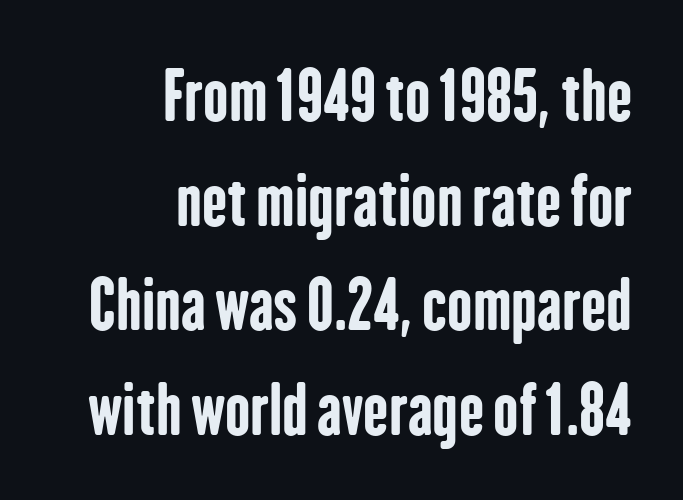
Spacing between characters is what you'd get straight out of the box. A normal amount of white space separates one row of letters from the next. A full-strength bold gives these letters their thick strokes. A typesetter would call this proportional, since set widths differ per character.
